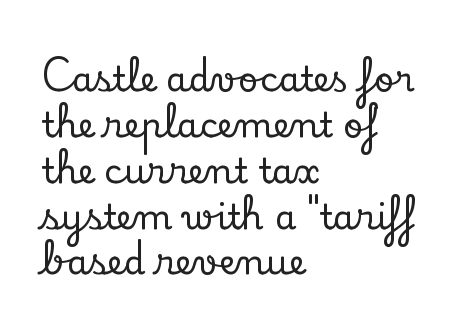
The image shows 35 px serif type, upright; set left-aligned, normal line spacing (1.31x), normal letter spacing, not underlined; low stroke contrast and a small x-height.
